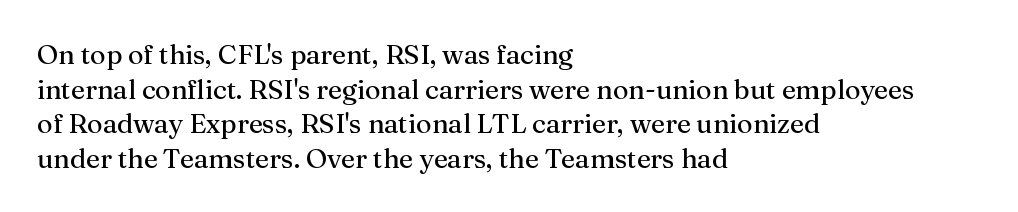
Q: Is the text bold? A: No.
Q: Is the text italic (slanted)? A: No, it is upright.
Q: Is the text underlined? A: No.
Q: How is the paragraph aligned? A: Left-aligned.
Q: Is the spacing between letters normal or unusually wide? A: Normal.
Q: Is the spacing between lines tight, normal or loose? A: Normal.
